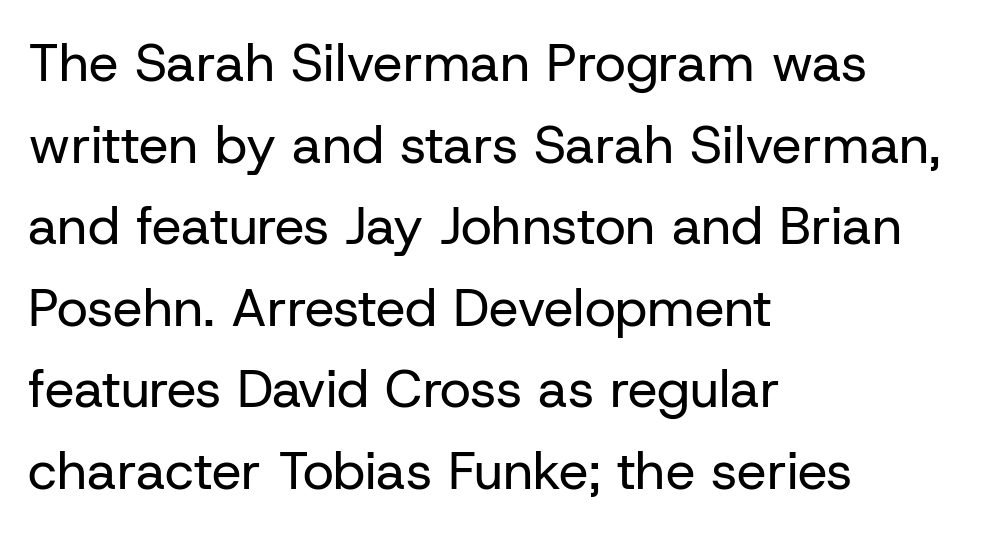
The image shows 53 px regular-weight sans-serif type, upright; set left-aligned, normal line spacing (1.54x), normal letter spacing, not underlined; low stroke contrast and a medium x-height.
